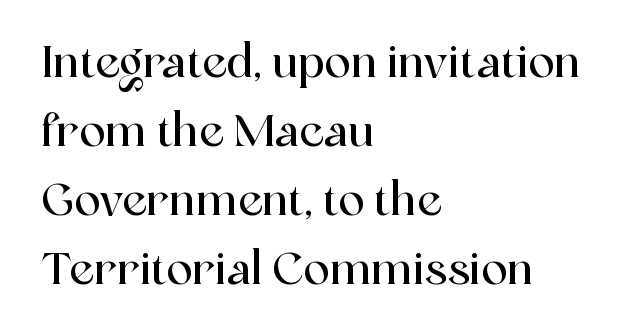
{"serif": "yes", "italic": "no", "width": "normal", "x_height": "medium", "monospaced": "no", "underline": "no", "align": "left", "line_spacing": "normal", "line_spacing_ratio": 1.57, "letter_spacing": "normal", "letter_spacing_em": 0.0, "glyph_px": 44}
